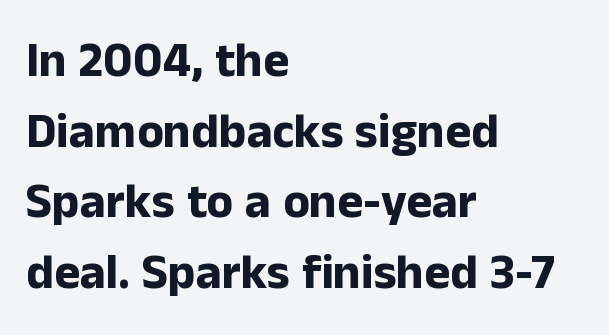
Set as a true bold cut, around the 700 mark. Serifs: no, the terminals of the letterforms are clean. Just letters on the line, the space beneath them empty. Quick note: interline space is typical. A student would call this left alignment; a typographer would say flush left, rag right. This sample uses plain, unmodified letter spacing.
